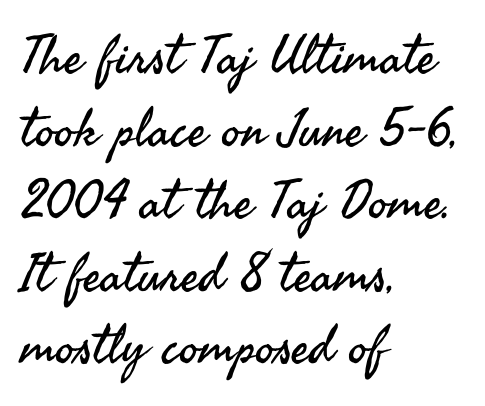
The image shows 53 px regular-weight sans-serif type; set left-aligned, normal line spacing (1.37x), normal letter spacing, not underlined; medium stroke contrast and a small x-height.
